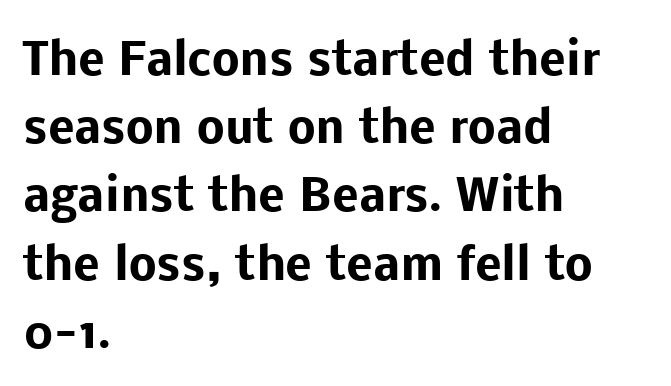
The image shows 44 px heavy sans-serif type, upright; set left-aligned, normal line spacing (1.55x), normal letter spacing, not underlined; low stroke contrast and a medium x-height.
